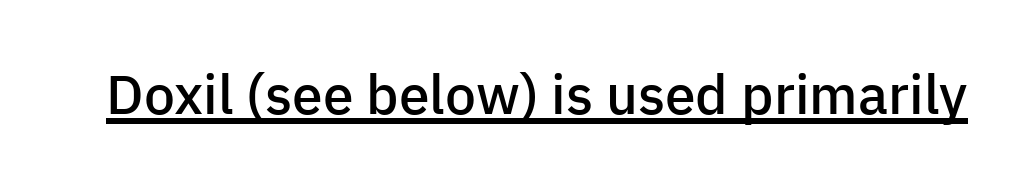
The image shows 55 px semibold sans-serif type, upright; set normal letter spacing, underlined; low stroke contrast and a medium x-height.
